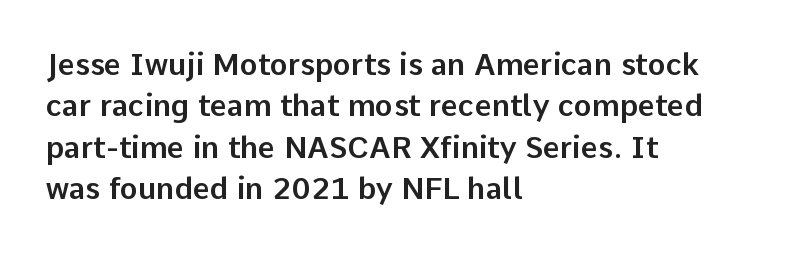
The image shows 30 px sans-serif type, upright; set left-aligned, normal line spacing (1.38x), normal letter spacing, not underlined; low stroke contrast and a medium x-height.
